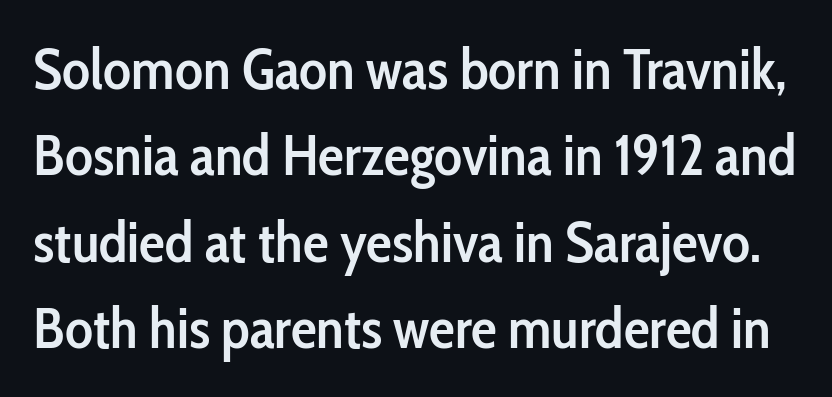
Q: Is the text bold? A: Semi-bold.
Q: Is the text italic (slanted)? A: No, it is upright.
Q: Is the typeface a serif or a sans-serif typeface? A: Sans-serif.
Q: Is the text underlined? A: No.
Q: Is the spacing between letters normal or unusually wide? A: Normal.
Q: Is the spacing between lines tight, normal or loose? A: Normal.
Q: Width (condensed, normal, or wide)? A: Condensed.
Q: Stroke contrast? A: Low.
Q: x-height? A: Medium.
Q: Monospaced? A: No.
